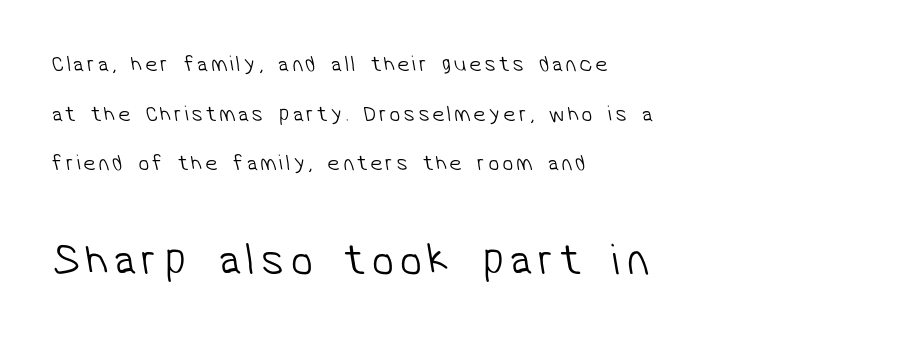
The image shows 45 px light sans-serif type; set left-aligned, loose line spacing (2.26x), not underlined; the second (bottom) block is 2.05x larger; low stroke contrast and a medium x-height.
